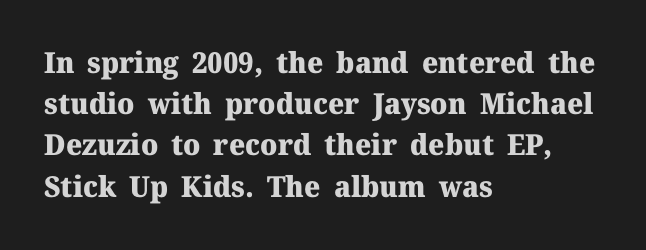
Anything drawn beneath the words? Only blank space. When letters stand straight like this, we call the style roman or upright. If you drew a ruler down the left edge, every line would touch it. Set as a true bold cut, around the 700 mark.
